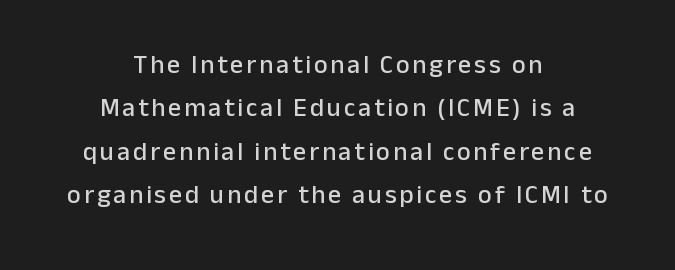
Q: Is the text italic (slanted)? A: No, it is upright.
Q: Is the text underlined? A: No.
Q: How is the paragraph aligned? A: Centered.
Q: Is the spacing between lines tight, normal or loose? A: Normal.
